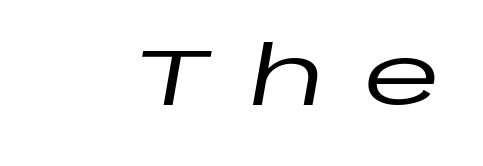
Slant detected: the letters are inclined. Each letter keeps its own natural width here, so spacing adapts to shape. The tracking jumps out immediately: characters are airy and widely separated. The space beneath each line is pristine and unruled.
